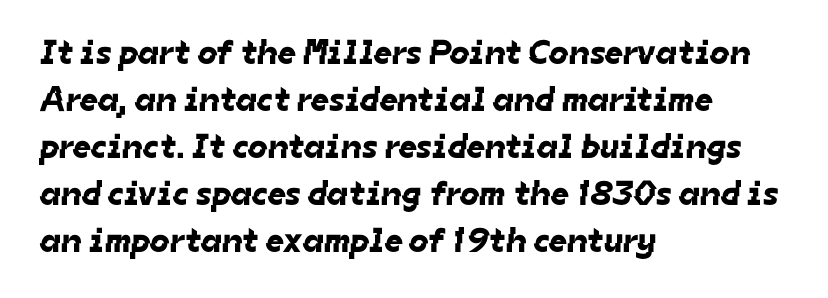
How would I describe the line gaps? Plain and ordinary. Line beginnings align vertically; line endings do not. This sample has the flowing, uneven cadence of proportional lettering. Spacing between characters is what you'd get straight out of the box. Check the space under the baseline: it is left empty. No feet cap the strokes, marking this as sans-serif type.
